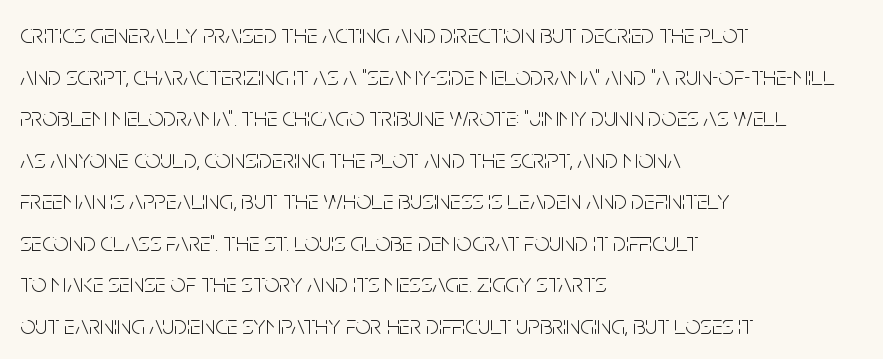
{"italic": "no", "bold": "no", "underline": "no", "align": "left", "line_spacing": "normal", "line_spacing_ratio": 1.54, "letter_spacing": "normal", "letter_spacing_em": 0.0, "glyph_px": 27}
